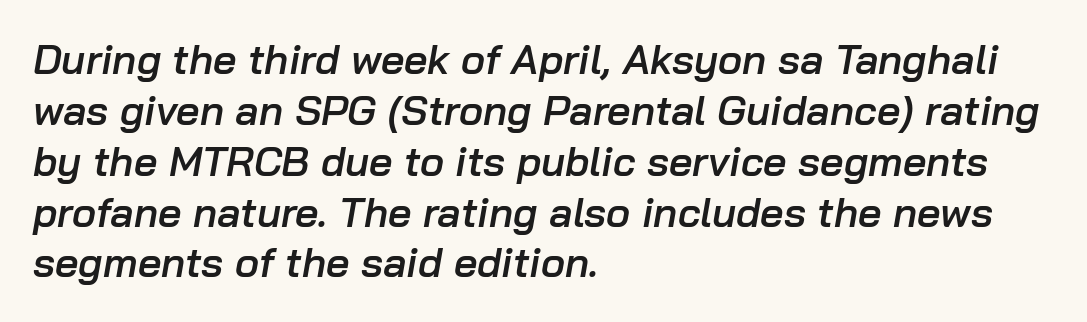
Q: Is the text bold? A: Semi-bold.
Q: Is the text italic (slanted)? A: Yes, it leans right by about 10 degrees.
Q: Is the text underlined? A: No.
Q: How is the paragraph aligned? A: Left-aligned.
Q: Is the spacing between letters normal or unusually wide? A: Normal.
Q: Width (condensed, normal, or wide)? A: Normal.
Q: Stroke contrast? A: Low.
Q: x-height? A: Medium.
Q: Monospaced? A: No.
